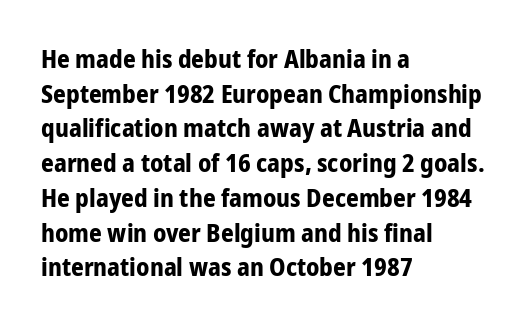
{"italic": "no", "bold": "yes", "underline": "no", "align": "left", "line_spacing": "normal", "line_spacing_ratio": 1.39, "letter_spacing": "normal", "letter_spacing_em": 0.0, "glyph_px": 25}
